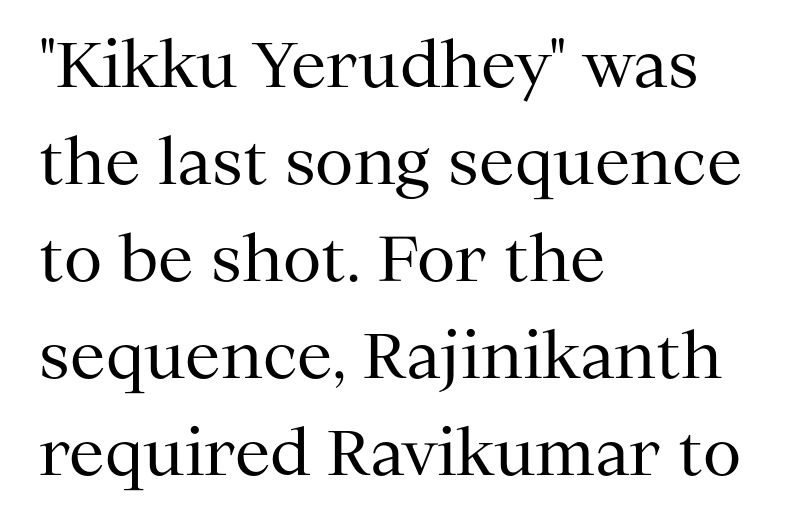
The image shows 63 px regular-weight serif type, upright; set left-aligned, normal line spacing (1.54x), normal letter spacing, not underlined; medium stroke contrast and a medium x-height.
